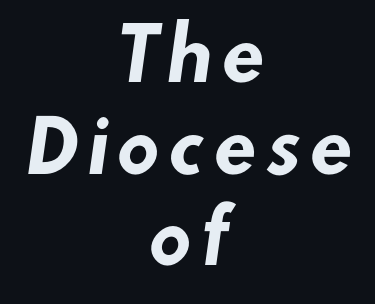
The image shows 71 px heavy sans-serif type; set centered, normal line spacing (1.29x), not underlined; low stroke contrast and a small x-height.
